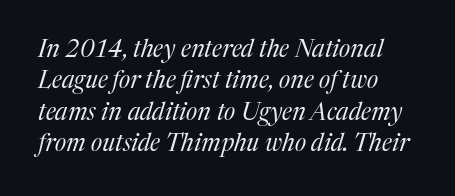
{"italic": "yes", "lean": "right", "slant_degrees": 17, "bold": "no", "underline": "no", "align": "left", "line_spacing": "normal", "line_spacing_ratio": 1.31, "letter_spacing": "normal", "letter_spacing_em": 0.0, "glyph_px": 24}
